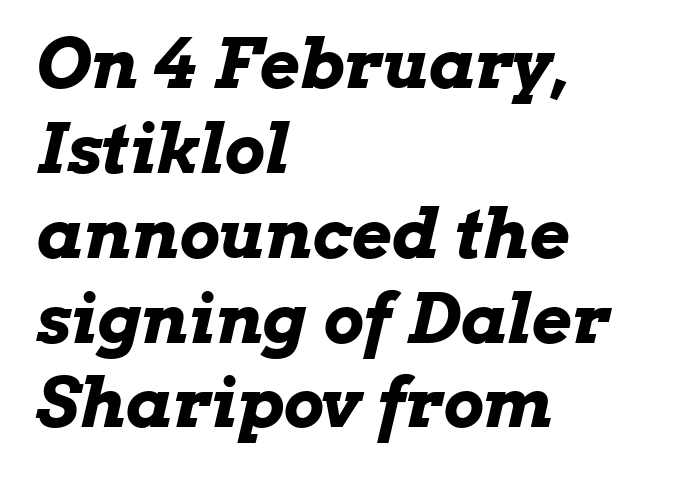
The image shows 69 px bold, wide type, italic (leaning right); set left-aligned, line spacing 1.23x, normal letter spacing, not underlined; low stroke contrast and a medium x-height.
